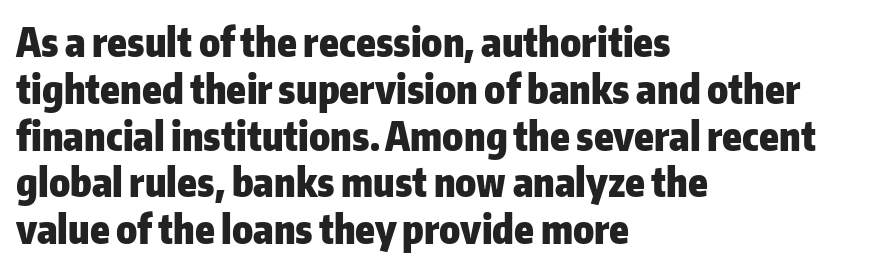
Q: Is the text bold? A: Yes.
Q: Is the text italic (slanted)? A: No, it is upright.
Q: Is the typeface a serif or a sans-serif typeface? A: Sans-serif.
Q: Is the text underlined? A: No.
Q: How is the paragraph aligned? A: Left-aligned.
Q: Is the spacing between letters normal or unusually wide? A: Normal.
Q: Width (condensed, normal, or wide)? A: Normal.
Q: Stroke contrast? A: Low.
Q: x-height? A: Medium.
Q: Monospaced? A: No.
